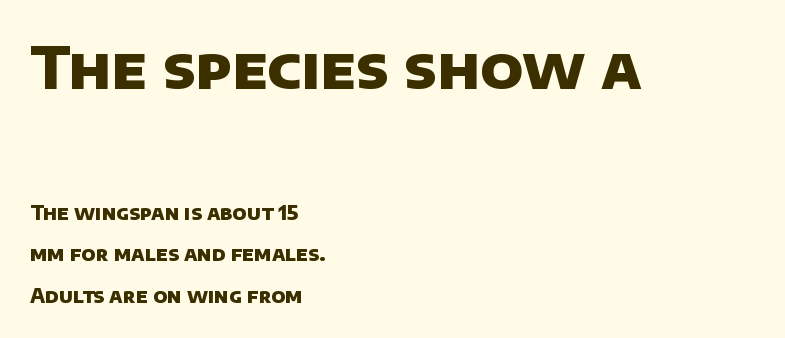
Q: Is the text bold? A: Yes.
Q: Is the typeface a serif or a sans-serif typeface? A: Sans-serif.
Q: Is the text underlined? A: No.
Q: How is the paragraph aligned? A: Left-aligned.
Q: Is the spacing between letters normal or unusually wide? A: Normal.
Q: Is the spacing between lines tight, normal or loose? A: Loose.
Q: Which block of text is set in a larger size, the first (top) or the second (bottom)? A: The first (top) one.
Q: Width (condensed, normal, or wide)? A: Normal.
Q: Stroke contrast? A: Low.
Q: x-height? A: Large.
Q: Monospaced? A: No.
